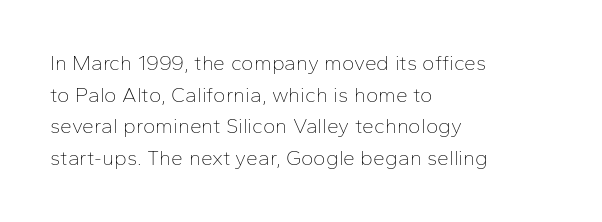
{"italic": "no", "bold": "no", "underline": "no", "align": "left", "line_spacing": "normal", "line_spacing_ratio": 1.51, "letter_spacing": "normal", "letter_spacing_em": 0.0, "glyph_px": 21}
